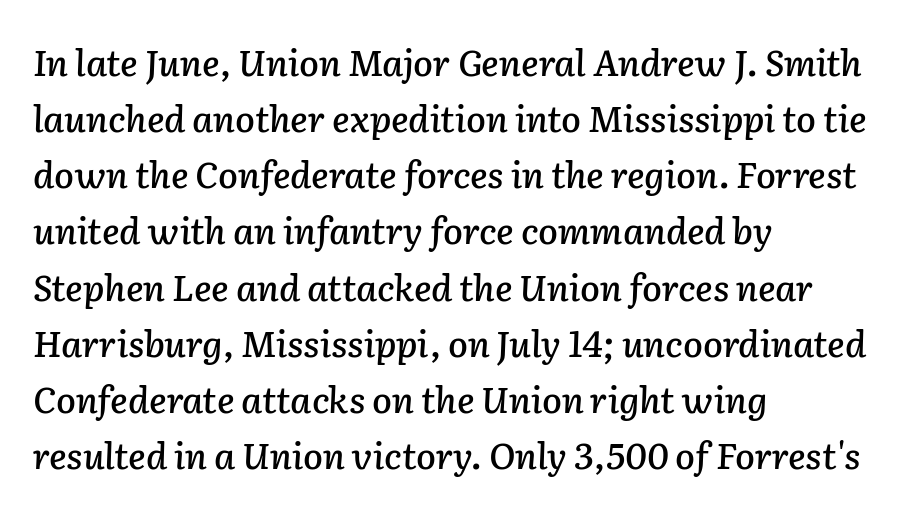
Italic? Definitely — the glyphs are oblique. Is there much room between lines? A standard amount, neither cramped nor airy. What stands out about the letter spacing? Nothing — it is the standard amount. Each line starts at the same left margin while the right side varies. Do the characters align in a grid? No, the font is proportional. Any mark beneath the type? The region is blank.
